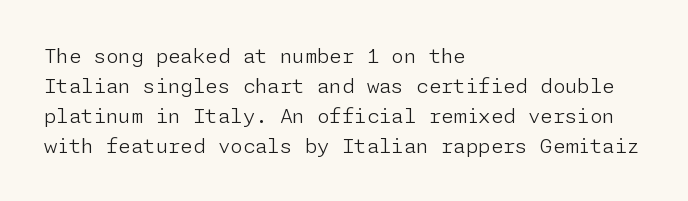
The image shows 20 px text type, upright; set left-aligned, normal line spacing (1.5x), normal letter spacing, not underlined.
